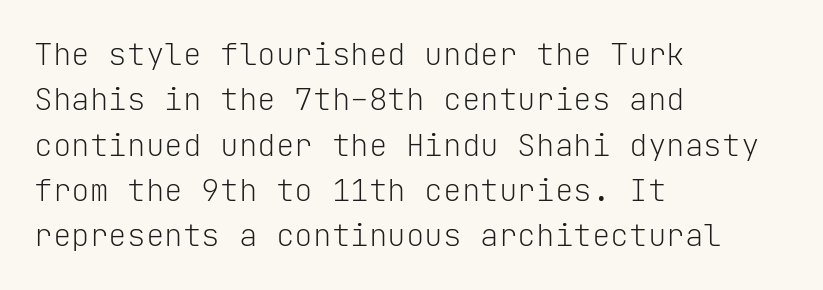
Descenders hang freely into open space. The lines in this sample share a left origin and differ only in where they stop. There is no visible air inserted between adjacent glyphs. The typography opts for an upright posture over an oblique one.
